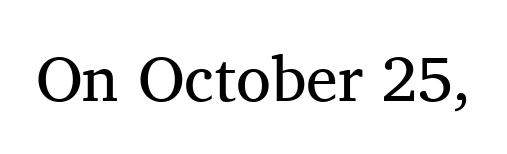
The image shows 64 px regular-weight serif type, upright; set normal letter spacing, not underlined; medium stroke contrast and a medium x-height.
